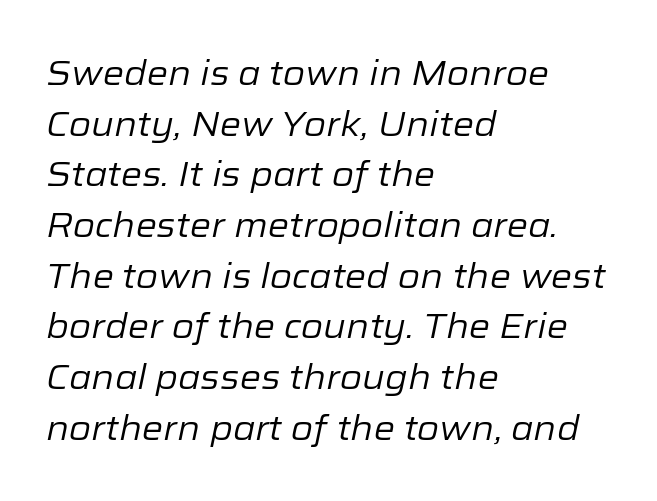
The rendering uses natural spacing where letterforms have individual widths. The block of text has a typical density, with ordinary space between rows. No heavy texture on the line: the type isn't bold. Glance below the letters and you will spot only blank space. The line texture is even and compact thanks to regular tracking.
